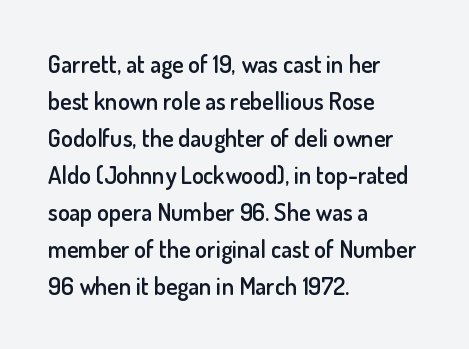
Q: Is the text bold? A: Semi-bold.
Q: Is the text italic (slanted)? A: No, it is upright.
Q: Is the text underlined? A: No.
Q: How is the paragraph aligned? A: Left-aligned.
Q: Is the spacing between letters normal or unusually wide? A: Normal.
Q: Is the spacing between lines tight, normal or loose? A: Normal.
